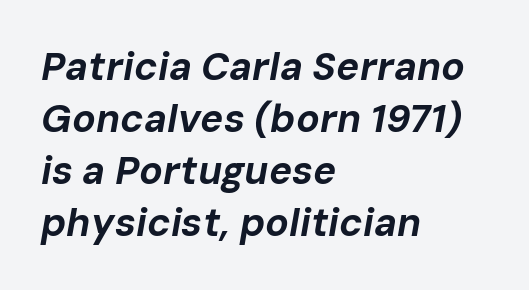
This sample uses plain, unmodified letter spacing. The rendering anchors every line to the left-hand side. Do the characters align in a grid? No, the font is proportional. Characters are canted at an angle relative to the baseline's perpendicular. This block has exactly the height ordinary leading produces.
